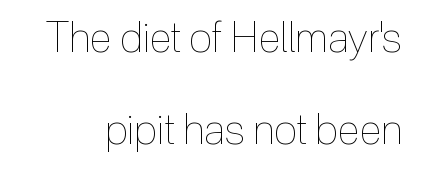
The image shows 42 px thin, condensed type, upright; set loose line spacing (2.2x), normal letter spacing, not underlined; a medium x-height.
